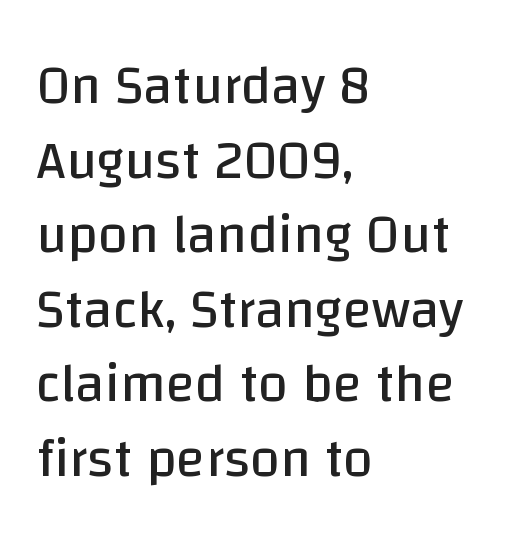
This is the regular roman posture of the typeface. The compositor pushed each line to the left boundary. I'd call this a sans setting — the letters go barefoot. Do the characters align in a grid? No, the font is proportional. These lines keep a tight, regular rhythm from letter to letter.
